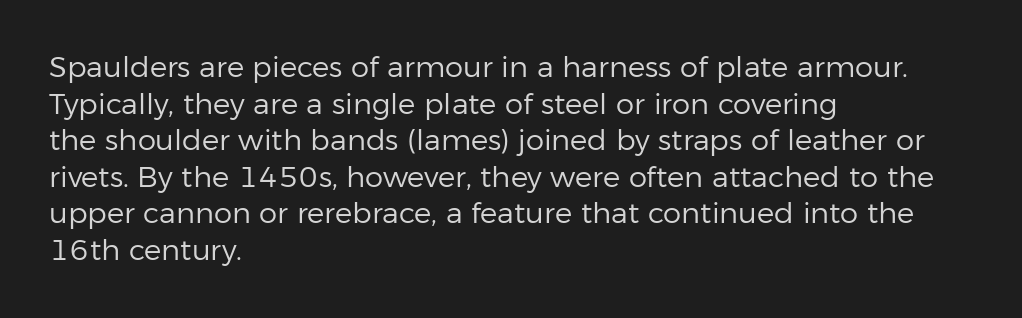
Q: Is the text bold? A: No.
Q: Is the text italic (slanted)? A: No, it is upright.
Q: Is the typeface a serif or a sans-serif typeface? A: Sans-serif.
Q: Is the text underlined? A: No.
Q: How is the paragraph aligned? A: Left-aligned.
Q: Is the spacing between letters normal or unusually wide? A: Normal.
Q: Is the spacing between lines tight, normal or loose? A: Normal.
Q: Width (condensed, normal, or wide)? A: Normal.
Q: Stroke contrast? A: Low.
Q: x-height? A: Medium.
Q: Monospaced? A: No.
